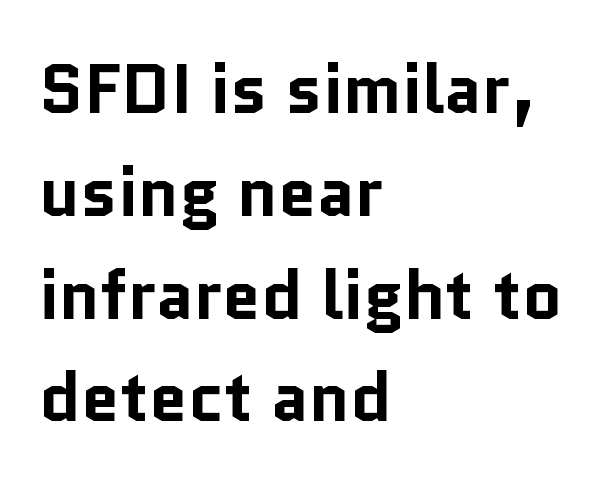
{"serif": "no", "italic": "no", "bold": "yes", "weight": "bold", "width": "normal", "stroke_contrast": "low", "x_height": "medium", "monospaced": "no", "underline": "no", "align": "left", "line_spacing": "normal", "line_spacing_ratio": 1.49, "letter_spacing": "normal", "letter_spacing_em": 0.0, "glyph_px": 69}
